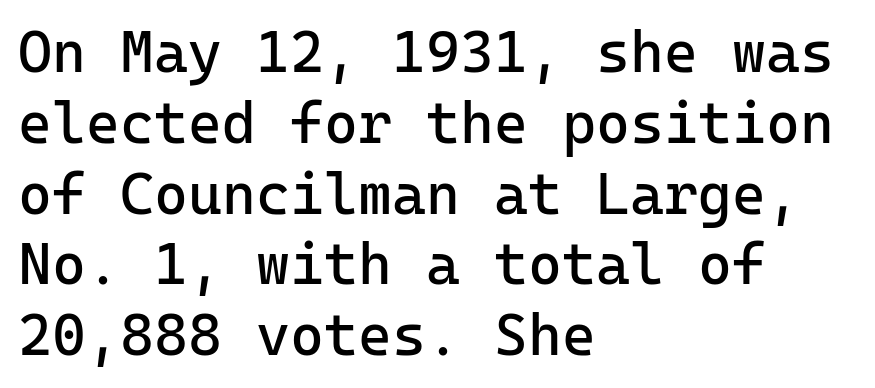
The image shows 58 px regular-weight sans-serif type, upright, monospaced; set left-aligned, line spacing 1.22x, normal letter spacing, not underlined; low stroke contrast and a medium x-height.
